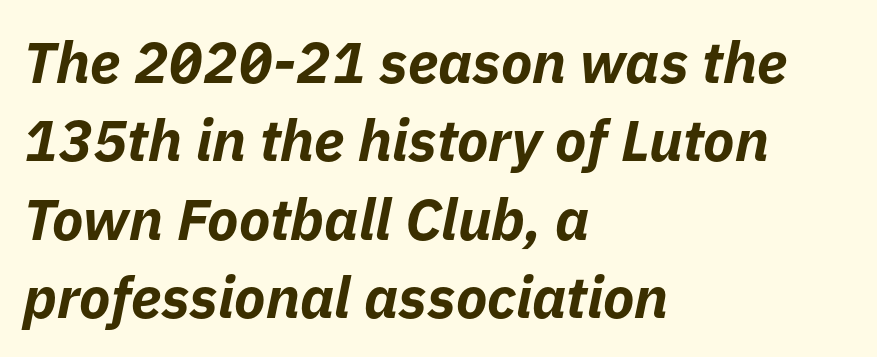
The image shows 58 px bold type, italic (leaning right); set left-aligned, normal line spacing (1.35x), normal letter spacing, not underlined; low stroke contrast and a medium x-height.
